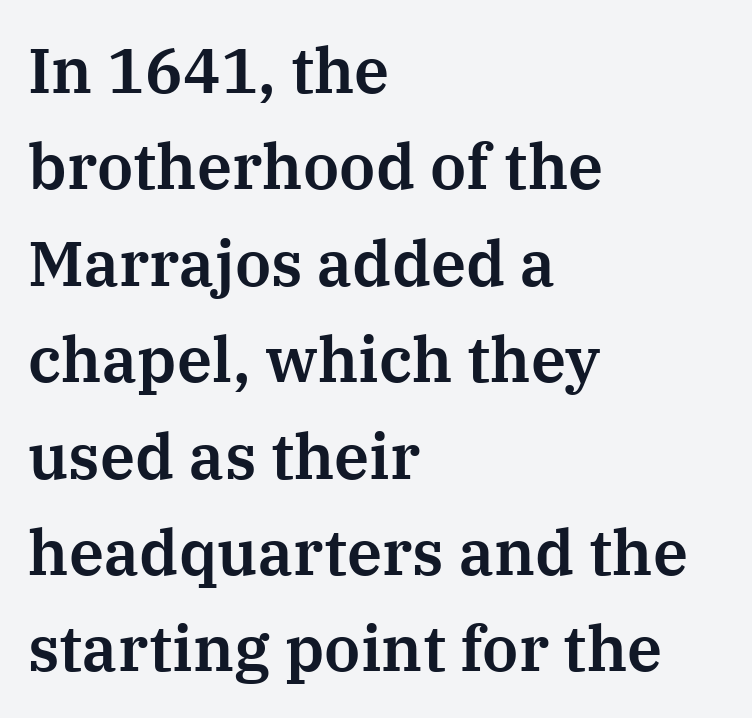
Q: Is the text italic (slanted)? A: No, it is upright.
Q: Is the typeface a serif or a sans-serif typeface? A: Serif.
Q: Is the text underlined? A: No.
Q: How is the paragraph aligned? A: Left-aligned.
Q: Is the spacing between letters normal or unusually wide? A: Normal.
Q: Is the spacing between lines tight, normal or loose? A: Normal.
Q: Width (condensed, normal, or wide)? A: Normal.
Q: Stroke contrast? A: Medium.
Q: x-height? A: Medium.
Q: Monospaced? A: No.
